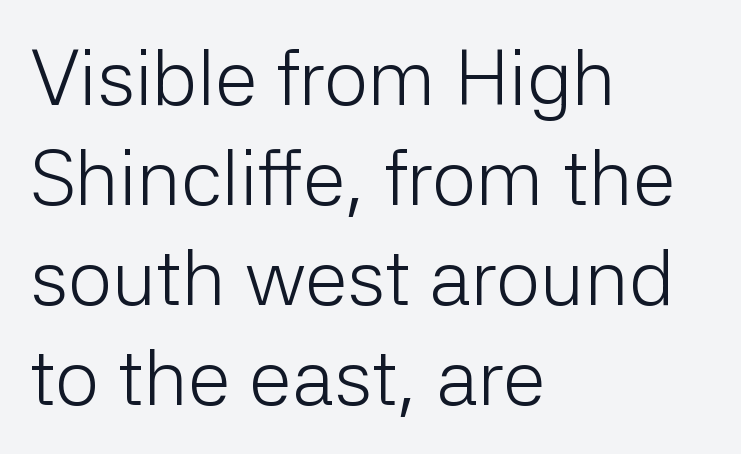
{"serif": "no", "italic": "no", "bold": "no", "weight": "light", "width": "normal", "stroke_contrast": "low", "x_height": "medium", "monospaced": "no", "underline": "no", "align": "left", "line_spacing": "normal", "line_spacing_ratio": 1.28, "letter_spacing": "normal", "letter_spacing_em": 0.0, "glyph_px": 78}
